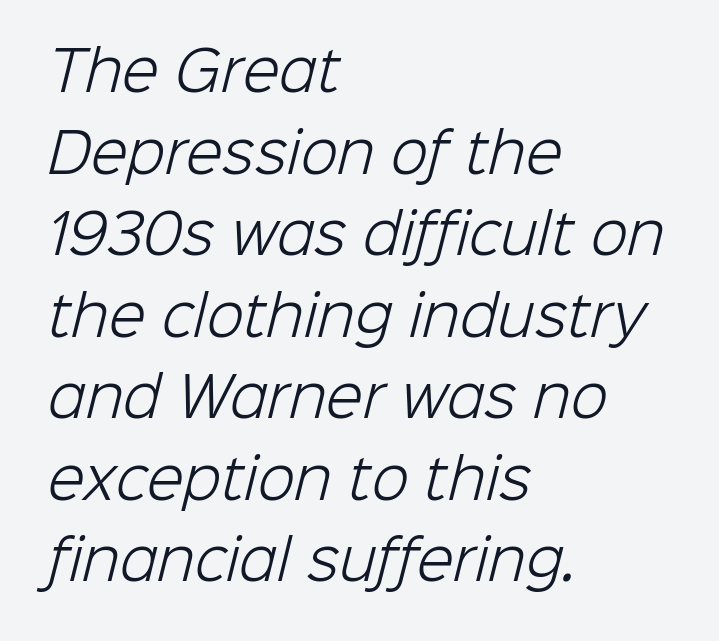
The image shows 54 px light sans-serif type; set left-aligned, normal line spacing (1.51x), normal letter spacing, not underlined; low stroke contrast and a medium x-height.
